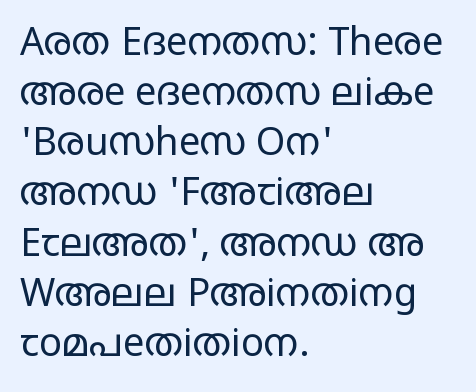
{"serif": "no", "italic": "no", "bold": "no", "weight": "regular", "width": "wide", "stroke_contrast": "low", "x_height": "large", "monospaced": "no", "underline": "no", "align": "left", "line_spacing": "normal", "line_spacing_ratio": 1.32, "letter_spacing": "normal", "letter_spacing_em": 0.0, "glyph_px": 38}
